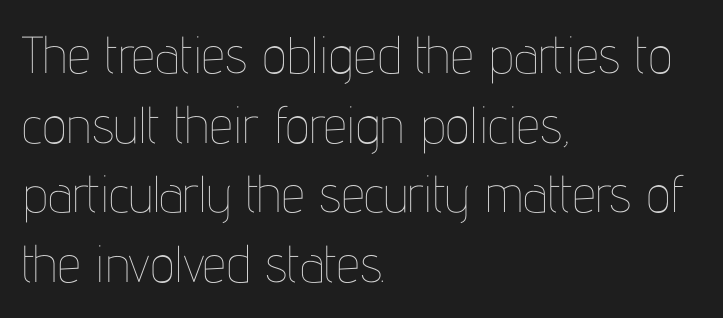
Q: Is the text bold? A: No.
Q: Is the text italic (slanted)? A: No, it is upright.
Q: Is the text underlined? A: No.
Q: How is the paragraph aligned? A: Left-aligned.
Q: Is the spacing between letters normal or unusually wide? A: Normal.
Q: Is the spacing between lines tight, normal or loose? A: Normal.
Q: Width (condensed, normal, or wide)? A: Condensed.
Q: Stroke contrast? A: Low.
Q: x-height? A: Medium.
Q: Monospaced? A: No.
